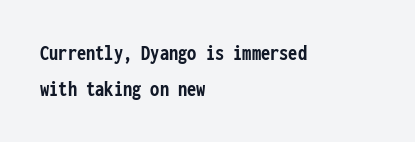
{"italic": "no", "bold": "yes", "underline": "no", "align": "left", "line_spacing": "normal", "line_spacing_ratio": 1.57, "letter_spacing": "normal", "letter_spacing_em": 0.0, "glyph_px": 23}
